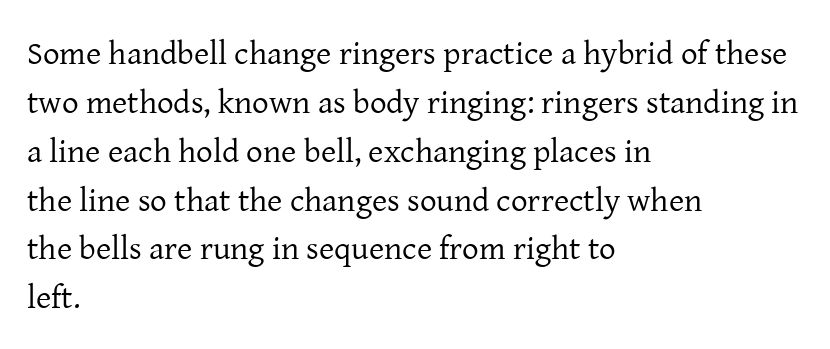
Does extra space separate the letters? No, they use regular spacing. The line-height multiplier appears to be the usual default. The weight would be labelled regular, book, light, or lighter still. Small tapered or slab feet sit at the stroke ends, so this counts as serif. Unmarked baselines from the first word to the last. The letters stand upright; this is a roman face.
